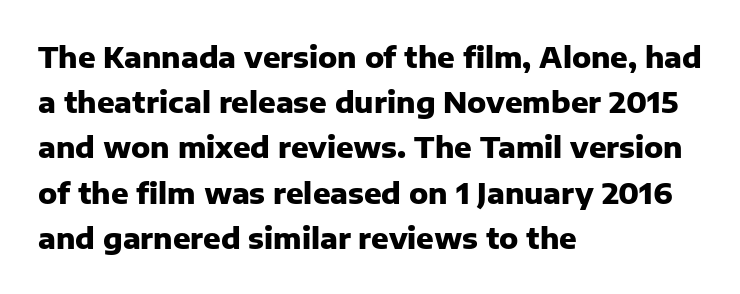
Q: Is the text bold? A: Yes.
Q: Is the text italic (slanted)? A: No, it is upright.
Q: Is the typeface a serif or a sans-serif typeface? A: Sans-serif.
Q: Is the text underlined? A: No.
Q: How is the paragraph aligned? A: Left-aligned.
Q: Is the spacing between letters normal or unusually wide? A: Normal.
Q: Is the spacing between lines tight, normal or loose? A: Normal.
Q: Width (condensed, normal, or wide)? A: Normal.
Q: Stroke contrast? A: Low.
Q: x-height? A: Medium.
Q: Monospaced? A: No.
